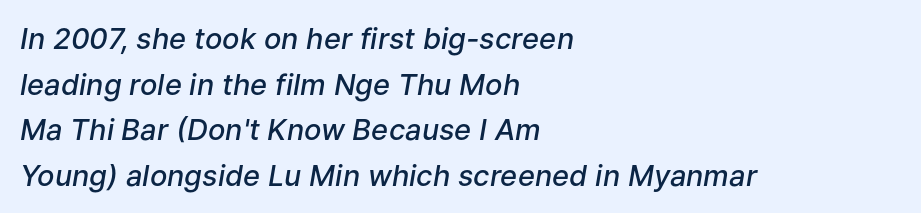
Q: Is the text bold? A: Semi-bold.
Q: Is the text italic (slanted)? A: Yes, it leans right by about 9 degrees.
Q: Is the text underlined? A: No.
Q: How is the paragraph aligned? A: Left-aligned.
Q: Is the spacing between letters normal or unusually wide? A: Normal.
Q: Is the spacing between lines tight, normal or loose? A: Normal.
Q: Width (condensed, normal, or wide)? A: Normal.
Q: Stroke contrast? A: Low.
Q: x-height? A: Medium.
Q: Monospaced? A: No.
